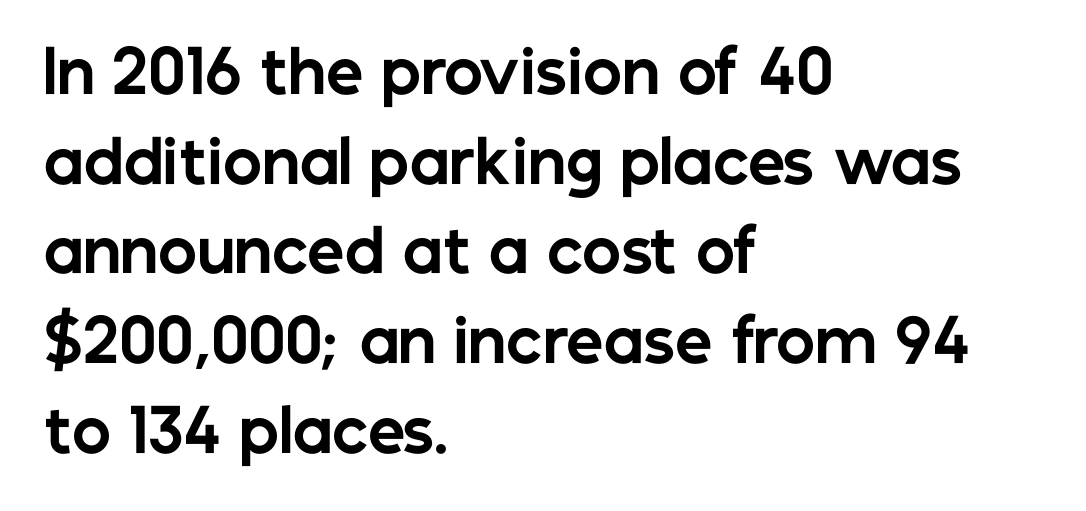
Nothing unusual about the tracking: characters are spaced as the font intends. Pretty heavy lettering here — definitely bold. It's the straight-up-and-down kind of type. Stroke terminals: plain, sans-serif. Casual observation: everything's shoved over to the left.
